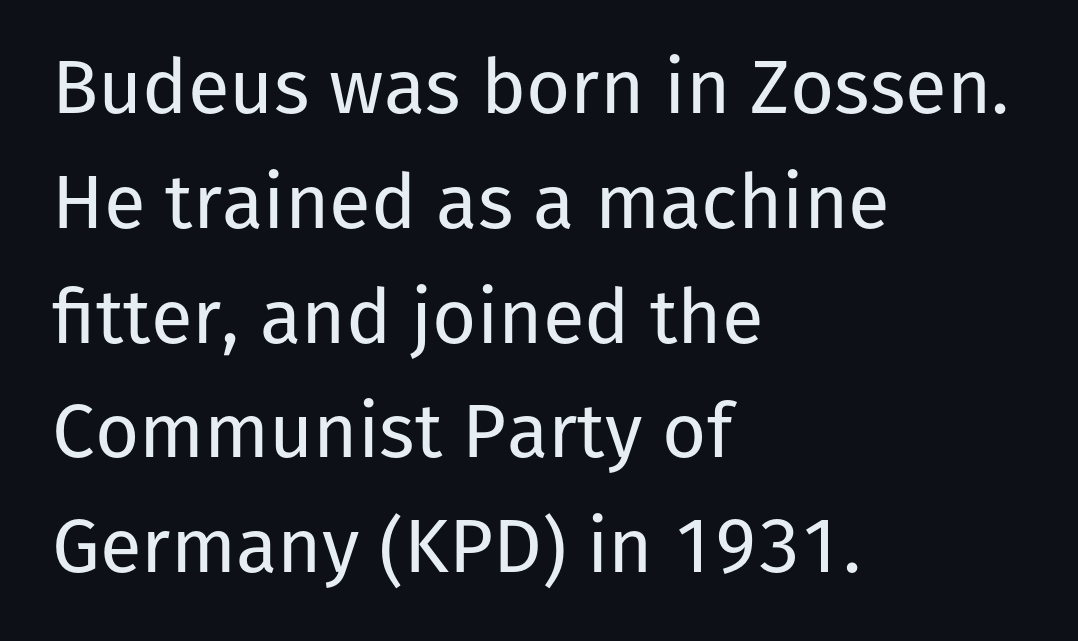
The image shows 76 px regular-weight sans-serif type, upright; set left-aligned, normal line spacing (1.51x), normal letter spacing, not underlined; low stroke contrast and a medium x-height.
